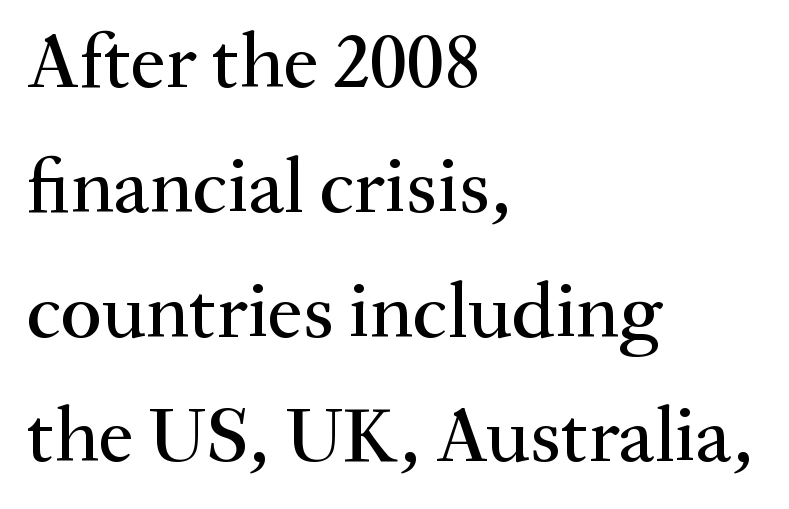
The image shows 79 px serif type, upright; set left-aligned, normal line spacing (1.58x), normal letter spacing, not underlined; medium stroke contrast and a small x-height.
